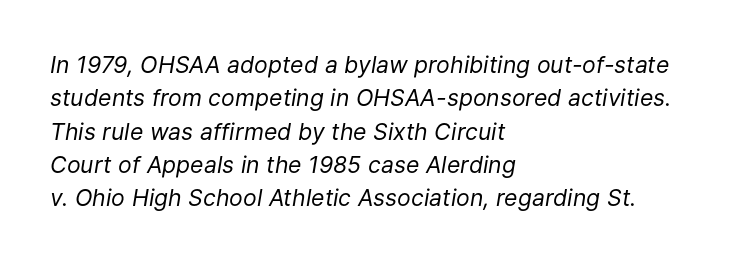
Q: Is the text bold? A: No.
Q: Is the text italic (slanted)? A: Yes, it leans right by about 9 degrees.
Q: Is the text underlined? A: No.
Q: How is the paragraph aligned? A: Left-aligned.
Q: Is the spacing between letters normal or unusually wide? A: Normal.
Q: Is the spacing between lines tight, normal or loose? A: Normal.
